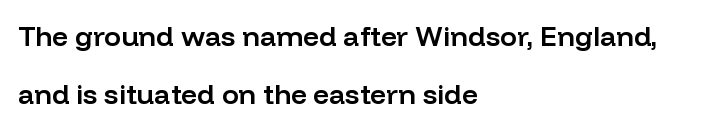
Q: Is the text bold? A: Semi-bold.
Q: Is the text italic (slanted)? A: No, it is upright.
Q: Is the typeface a serif or a sans-serif typeface? A: Sans-serif.
Q: Is the text underlined? A: No.
Q: How is the paragraph aligned? A: Left-aligned.
Q: Is the spacing between letters normal or unusually wide? A: Normal.
Q: Is the spacing between lines tight, normal or loose? A: Loose.
Q: Width (condensed, normal, or wide)? A: Normal.
Q: Stroke contrast? A: Low.
Q: x-height? A: Medium.
Q: Monospaced? A: No.
